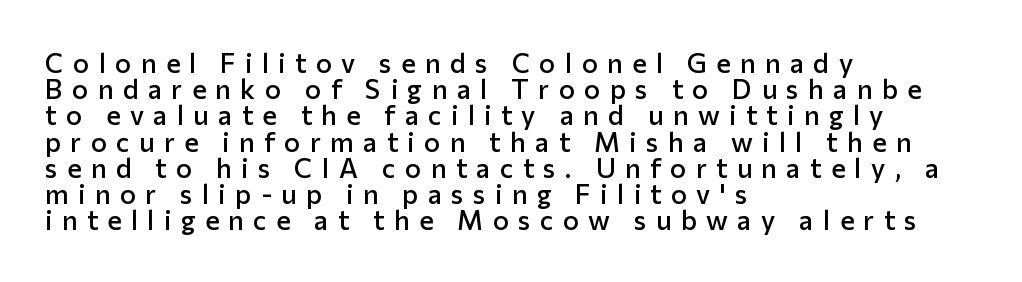
The compositor pushed each line to the left boundary. Designer's note — italics off, roman on. Check under the words: just untouched page. I'd describe the lettering as semibold — firm but not a full bold.
